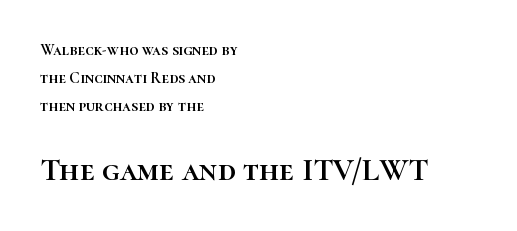
{"italic": "no", "width": "normal", "stroke_contrast": "high", "x_height": "medium", "monospaced": "no", "underline": "no", "align": "left", "line_spacing_ratio": 1.76, "letter_spacing": "normal", "letter_spacing_em": 0.0, "larger_block": "second", "size_ratio": 2.0, "glyph_px": 32}
